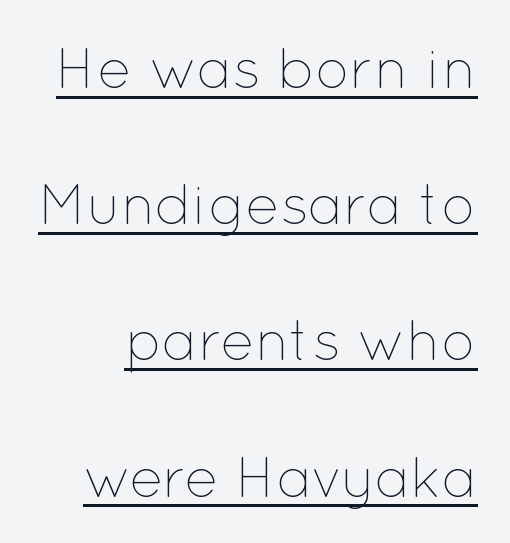
{"italic": "no", "bold": "no", "weight": "thin", "width": "normal", "stroke_contrast": "low", "x_height": "medium", "monospaced": "no", "underline": "yes", "line_spacing": "loose", "line_spacing_ratio": 2.39, "letter_spacing": "normal", "letter_spacing_em": 0.0, "glyph_px": 57}
